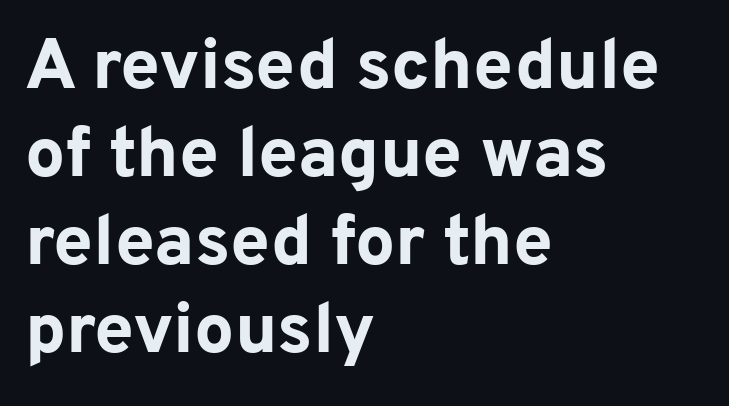
Type style note: lacks serifs. Does extra space separate the letters? No, they use regular spacing. Does the weight exceed regular? Yes, all the way to bold. Style check: upright. This sample has the flowing, uneven cadence of proportional lettering. Honestly, there is no underline to notice here at all.
